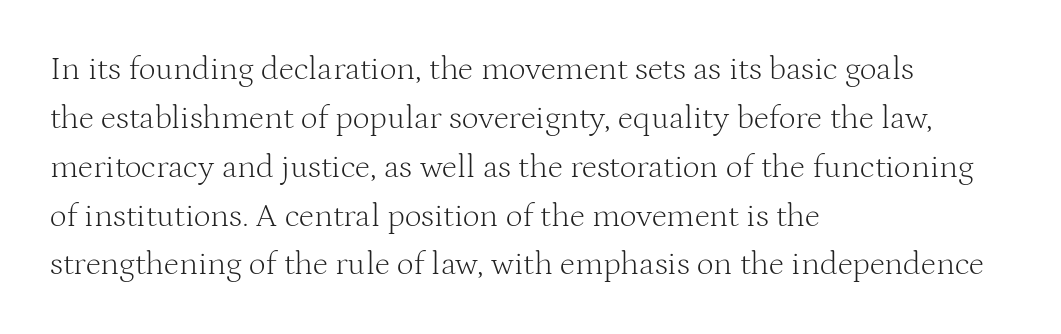
The image shows 33 px light serif type, upright; set left-aligned, normal line spacing (1.48x), normal letter spacing, not underlined; medium stroke contrast and a medium x-height.
